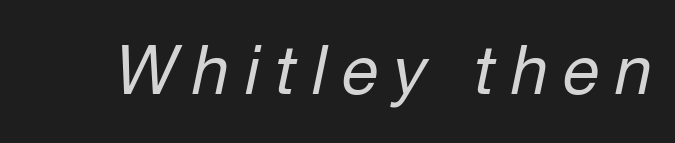
{"italic": "yes", "lean": "right", "slant_degrees": 12, "bold": "no", "weight": "regular", "width": "normal", "stroke_contrast": "low", "x_height": "medium", "monospaced": "no", "underline": "no", "letter_spacing": "wide", "letter_spacing_em": 0.23, "glyph_px": 67}
